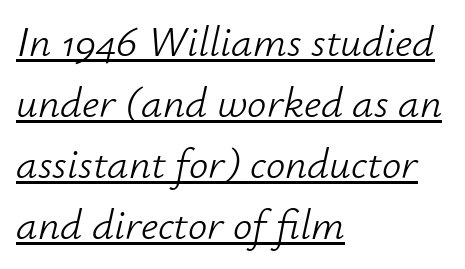
Think of a printed novel: that variable character pitch is what you see here. A continuous stroke trails under the words, as in a hyperlink. The axis of the letterforms is tilted away from vertical. Characters follow at the spacing the type designer built in.
